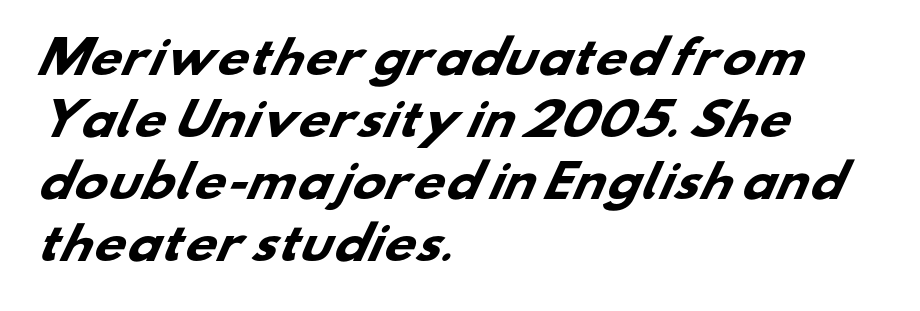
Q: Is the text bold? A: Yes.
Q: Is the typeface a serif or a sans-serif typeface? A: Sans-serif.
Q: Is the text underlined? A: No.
Q: How is the paragraph aligned? A: Left-aligned.
Q: Is the spacing between letters normal or unusually wide? A: Normal.
Q: Is the spacing between lines tight, normal or loose? A: Normal.
Q: Width (condensed, normal, or wide)? A: Wide.
Q: Stroke contrast? A: Low.
Q: x-height? A: Small.
Q: Monospaced? A: No.
